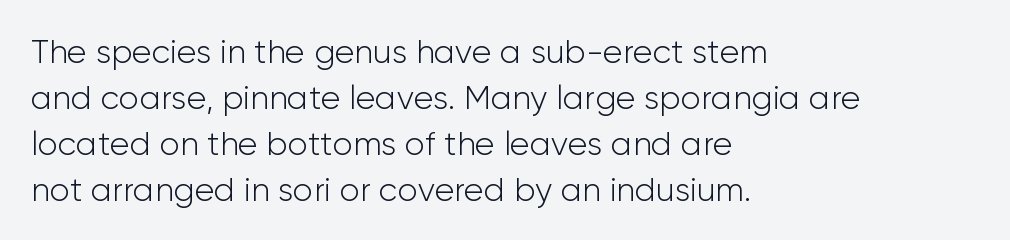
{"serif": "no", "italic": "no", "bold": "no", "weight": "light", "width": "normal", "stroke_contrast": "low", "x_height": "medium", "monospaced": "no", "underline": "no", "align": "left", "line_spacing": "normal", "line_spacing_ratio": 1.39, "letter_spacing": "normal", "letter_spacing_em": 0.0, "glyph_px": 33}
